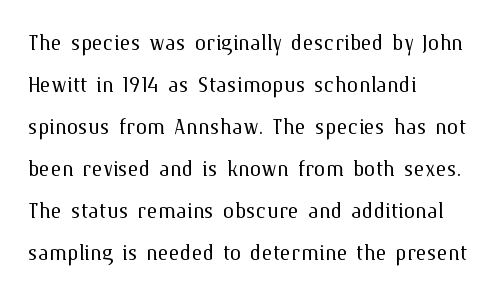
The image shows 29 px light type, upright; set left-aligned, normal line spacing (1.45x), normal letter spacing, not underlined; medium stroke contrast and a medium x-height.
